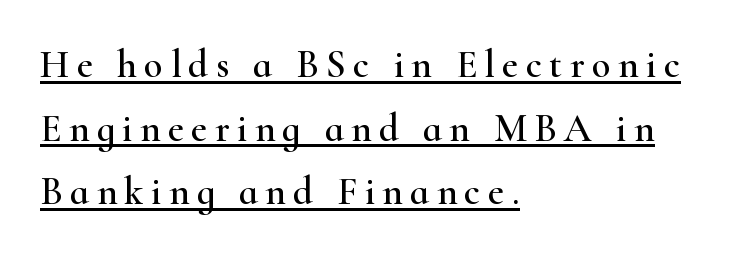
The rendering uses the underline text-decoration. Note the varied advance widths — an 'i' is clearly narrower than an 'm'. All the whitespace from short lines collects on the right. A typesetter would label this face a serif.
